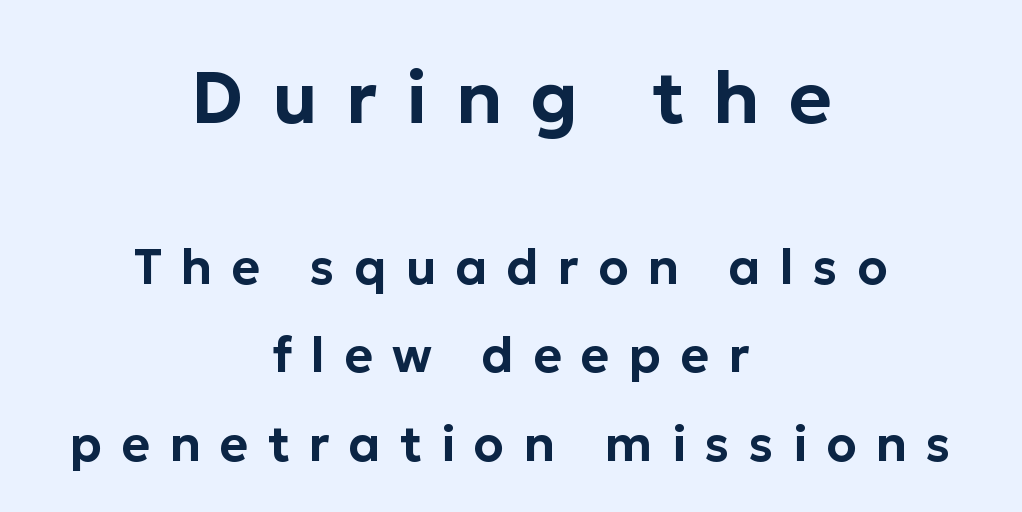
The image shows 73 px sans-serif type, upright; set centered, line spacing 1.81x, unusually wide letter spacing (+0.39 em), not underlined; the first (top) block is 1.49x larger; low stroke contrast and a medium x-height.
